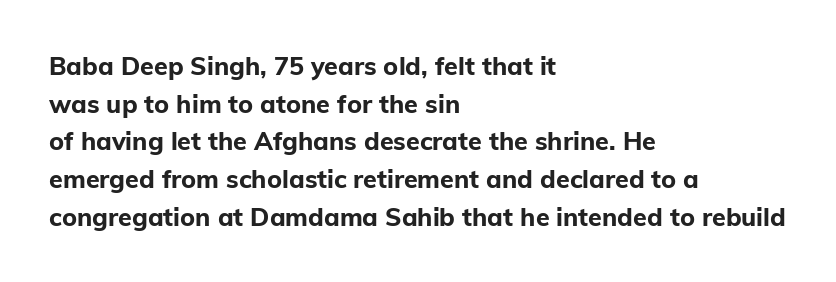
The image shows 25 px bold type, upright; set left-aligned, normal line spacing (1.51x), normal letter spacing, not underlined.
